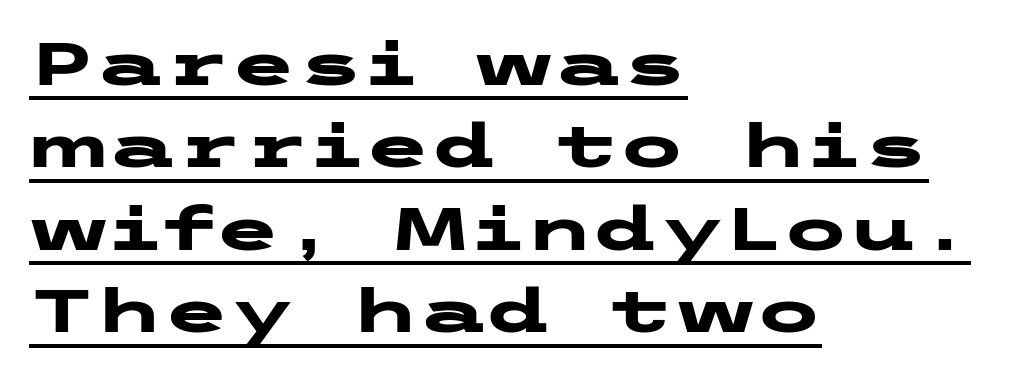
The image shows 61 px heavy, wide sans-serif type, upright; set left-aligned, normal line spacing (1.35x), normal letter spacing, underlined; low stroke contrast and a medium x-height.
